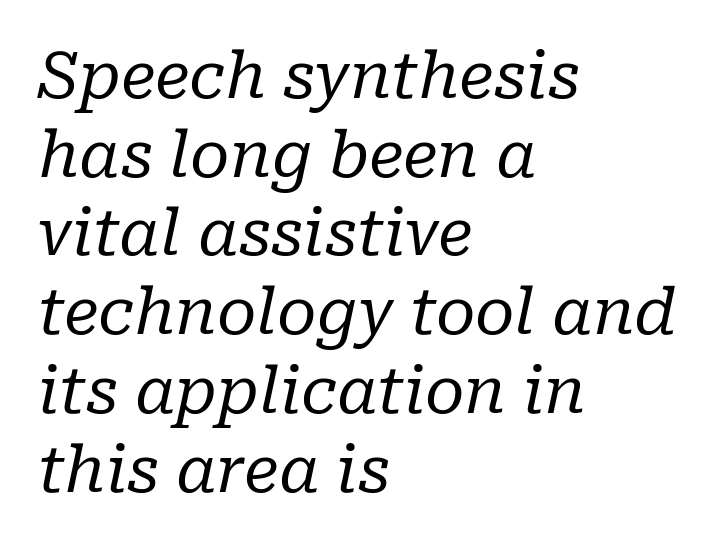
Q: Is the text bold? A: No.
Q: Is the text italic (slanted)? A: Yes, it leans right by about 10 degrees.
Q: Is the typeface a serif or a sans-serif typeface? A: Serif.
Q: Is the text underlined? A: No.
Q: How is the paragraph aligned? A: Left-aligned.
Q: Is the spacing between letters normal or unusually wide? A: Normal.
Q: Width (condensed, normal, or wide)? A: Normal.
Q: Stroke contrast? A: Low.
Q: x-height? A: Medium.
Q: Monospaced? A: No.
